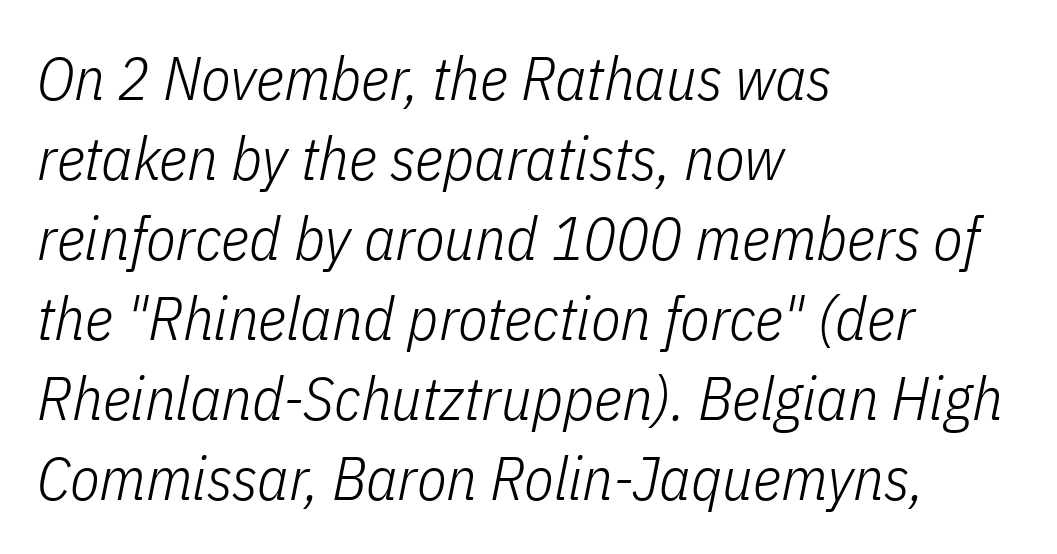
Q: Is the text bold? A: No.
Q: Is the text italic (slanted)? A: Yes, it leans right by about 11 degrees.
Q: Is the text underlined? A: No.
Q: How is the paragraph aligned? A: Left-aligned.
Q: Is the spacing between letters normal or unusually wide? A: Normal.
Q: Is the spacing between lines tight, normal or loose? A: Normal.
Q: Width (condensed, normal, or wide)? A: Condensed.
Q: Stroke contrast? A: Low.
Q: x-height? A: Medium.
Q: Monospaced? A: No.
